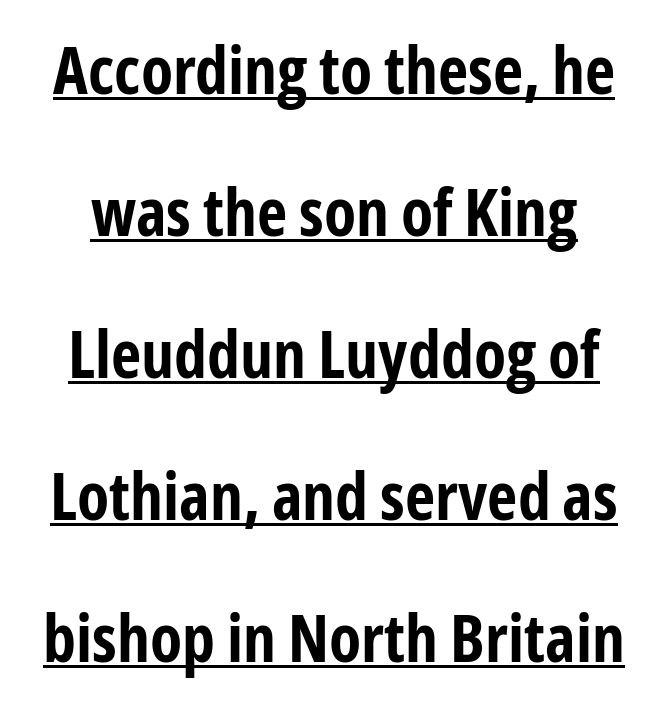
{"serif": "no", "italic": "no", "bold": "yes", "weight": "bold", "width": "condensed", "stroke_contrast": "low", "x_height": "medium", "monospaced": "no", "underline": "yes", "line_spacing": "loose", "line_spacing_ratio": 2.15, "letter_spacing": "normal", "letter_spacing_em": 0.0, "glyph_px": 66}
